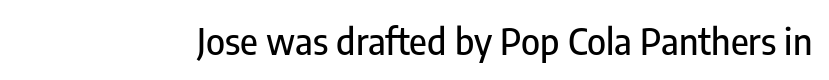
Nothing unusual about the tracking: characters are spaced as the font intends. Ordinary non-slanted type is in use. What kind of face is this? One without serifs — a sans. These lines are rendered in a variable-pitch font.
